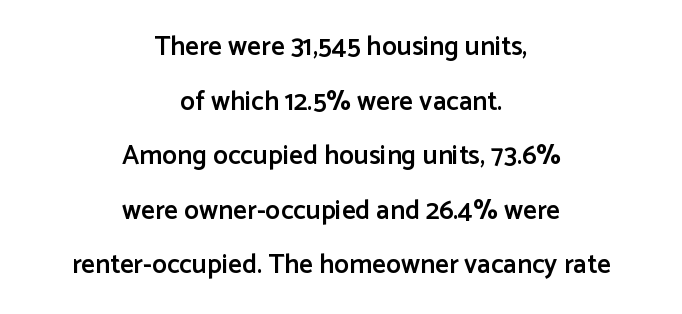
Decoration check: the copy has no underline. Both edges are ragged and mirror each other, which tells us the setting is centered. Does the leading feel generous? Absolutely, it's lavish. Italic? Not at all — the glyphs are vertical.
